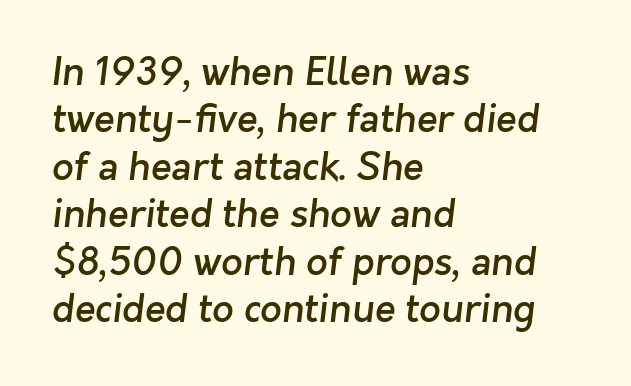
The image shows 38 px semibold sans-serif type; set left-aligned, normal line spacing (1.25x), normal letter spacing, not underlined; low stroke contrast and a medium x-height.
